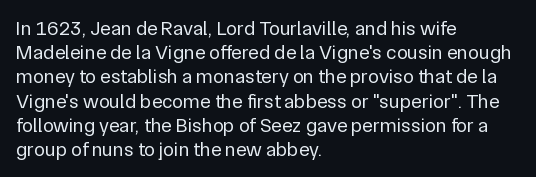
Q: Is the text bold? A: No.
Q: Is the text italic (slanted)? A: No, it is upright.
Q: Is the text underlined? A: No.
Q: How is the paragraph aligned? A: Left-aligned.
Q: Is the spacing between letters normal or unusually wide? A: Normal.
